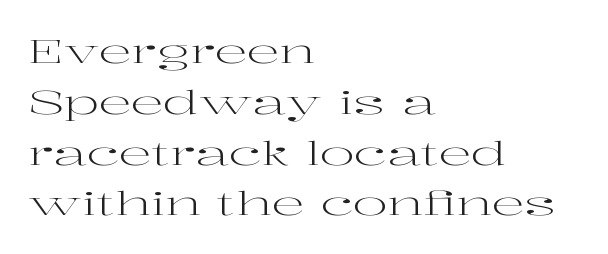
The image shows 33 px regular-weight, wide serif type, upright; set left-aligned, normal line spacing (1.54x), normal letter spacing, not underlined; high stroke contrast and a medium x-height.
